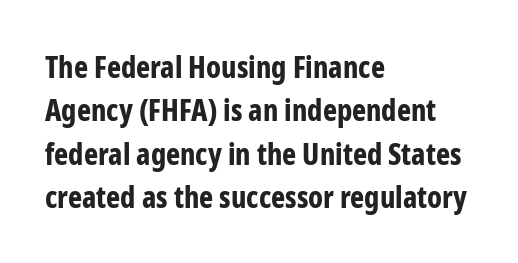
These lines are set flush left with a ragged right edge. The letters stand upright; this is a roman face. Chunky letters — that's bold for sure. Is this a fixed-width face? No — the glyphs have proportional, varying widths. The letters sit at their default tracking, neither squeezed nor spread.
